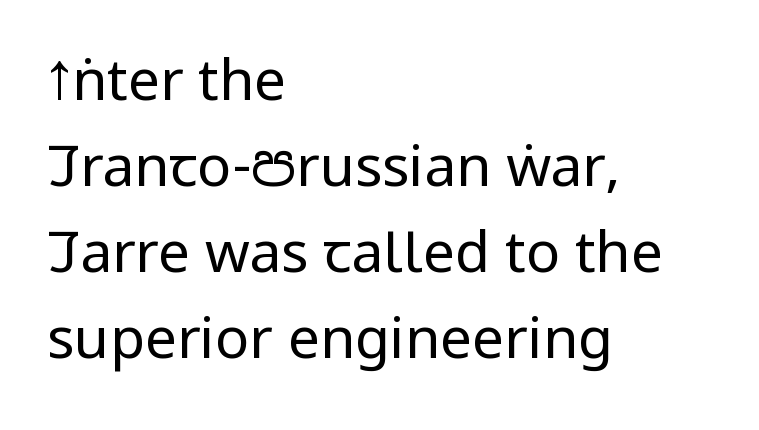
The image shows 57 px regular-weight, condensed sans-serif type, upright; set left-aligned, normal line spacing (1.51x), normal letter spacing, not underlined; low stroke contrast and a large x-height.
